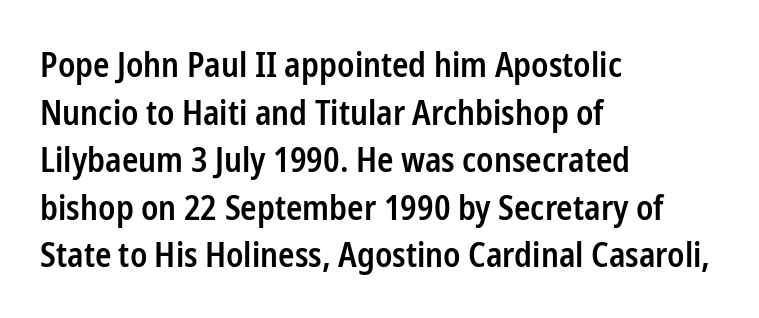
{"serif": "no", "italic": "no", "bold": "semi", "weight": "semibold", "width": "condensed", "stroke_contrast": "low", "x_height": "medium", "monospaced": "no", "underline": "no", "align": "left", "line_spacing": "normal", "line_spacing_ratio": 1.4, "letter_spacing": "normal", "letter_spacing_em": 0.0, "glyph_px": 34}
